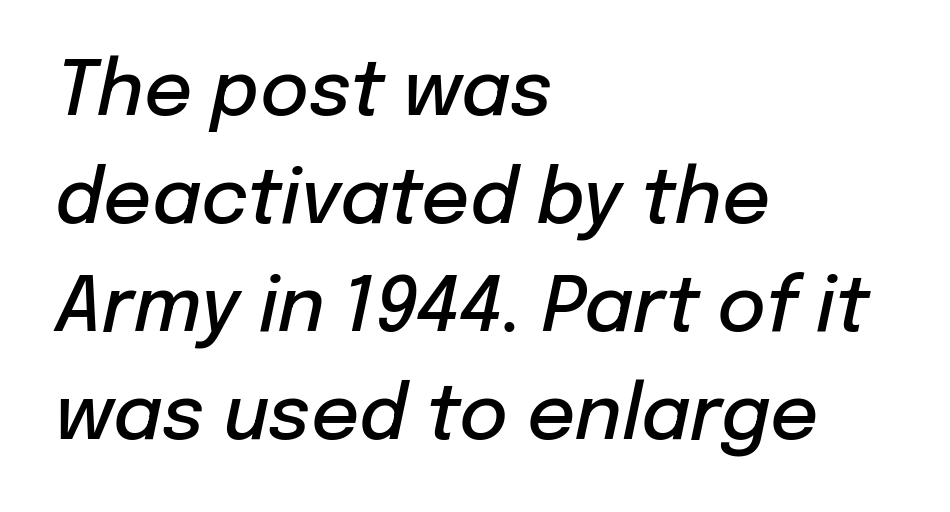
Is the block centered? No — it sits flush against the left margin. If you measured baseline to baseline, you'd find a middling distance. Is the type slanted? Yes — the strokes lean at a clear angle. The face used here is a semibold: visibly heavier than regular, lighter than bold.
